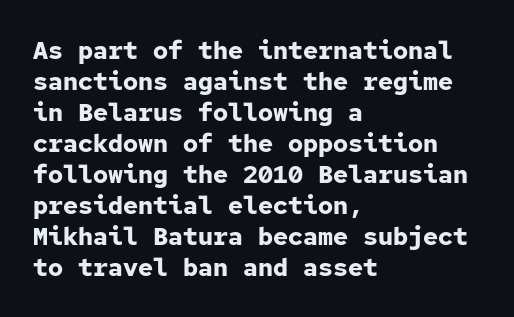
{"italic": "no", "bold": "yes", "underline": "no", "align": "left", "line_spacing_ratio": 1.24, "letter_spacing": "normal", "letter_spacing_em": 0.0, "glyph_px": 25}
